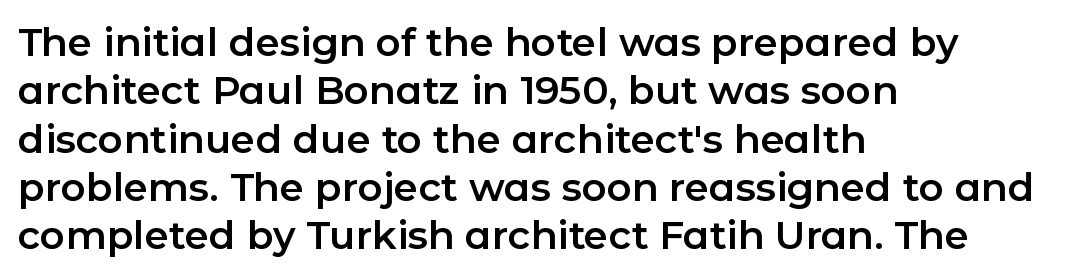
Looks like regular typesetting: each glyph gets only the width it needs. These lines stack with their left ends in a neat column. The letters carry no serifs — their stems end cleanly without finishing strokes. Every character sits straight up, as roman type does. Short note: letters normally spaced.
